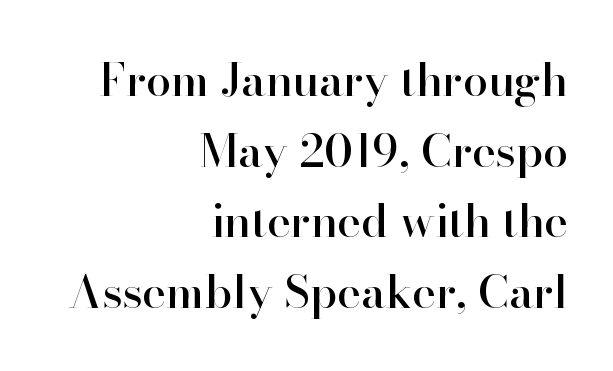
Q: Is the text italic (slanted)? A: No, it is upright.
Q: Is the typeface a serif or a sans-serif typeface? A: Serif.
Q: Is the text underlined? A: No.
Q: How is the paragraph aligned? A: Right-aligned.
Q: Is the spacing between letters normal or unusually wide? A: Normal.
Q: Is the spacing between lines tight, normal or loose? A: Normal.
Q: Width (condensed, normal, or wide)? A: Normal.
Q: Stroke contrast? A: High.
Q: x-height? A: Small.
Q: Monospaced? A: No.
